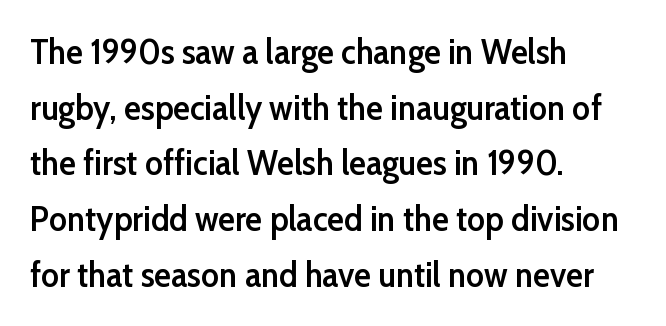
Rendered with straight, roman letterforms. These lines are set flush left with a ragged right edge. Evenly set lines give the paragraph a standard silhouette. I'd describe the lettering as semibold — firm but not a full bold. The font family rendered here belongs to the sans-serif group.
